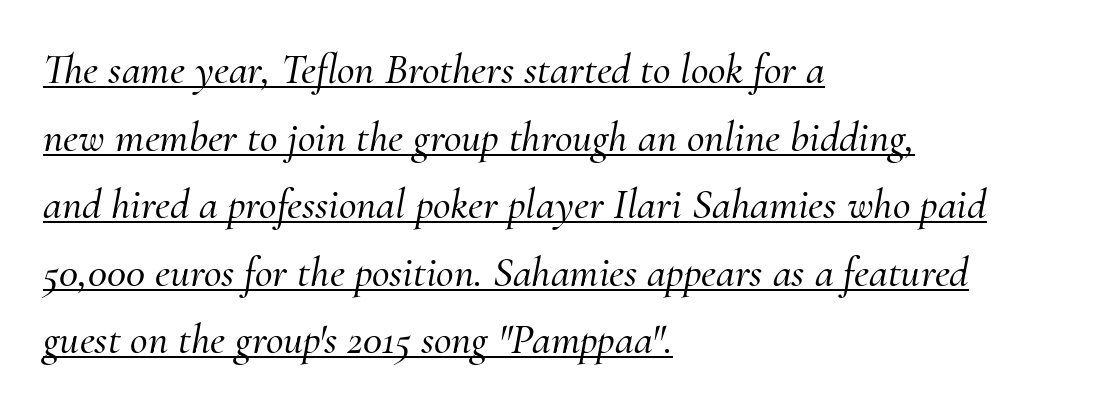
The image shows 43 px serif type, italic (leaning right); set left-aligned, normal line spacing (1.57x), normal letter spacing, underlined; medium stroke contrast and a small x-height.
